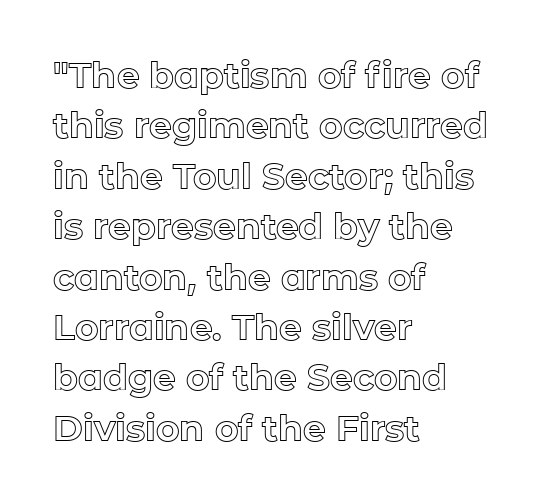
Leading matches the norm, producing a regular column. The tracking reads as untouched default to a designer's eye. You could not count columns in this text — the font is proportionally spaced. The glyphs are unaccompanied by any horizontal stroke below them. The letters stand straight up with perfectly vertical stems. Typeset ragged right — the left edge is the straight one.
